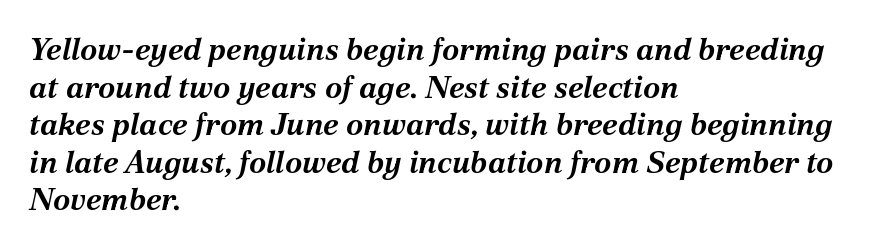
Is this a fixed-width face? No — the glyphs have proportional, varying widths. Glyph-to-glyph distance matches everyday printed text. Strong, thick strokes mark this as bold type. Looking at the ascenders, they clearly lean. The rag falls on the right side of this text block. The strip under each line holds only bare page.
